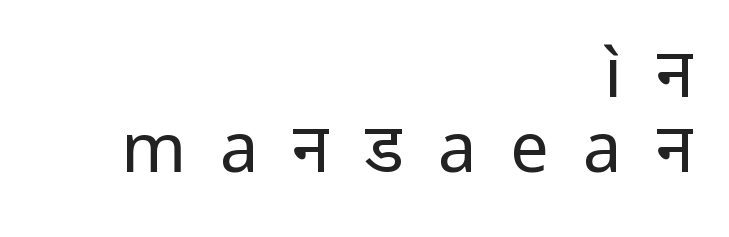
The image shows 69 px regular-weight sans-serif type, upright; set right-aligned, tight line spacing (1.09x), unusually wide letter spacing (+0.49 em), not underlined; low stroke contrast and a medium x-height.
